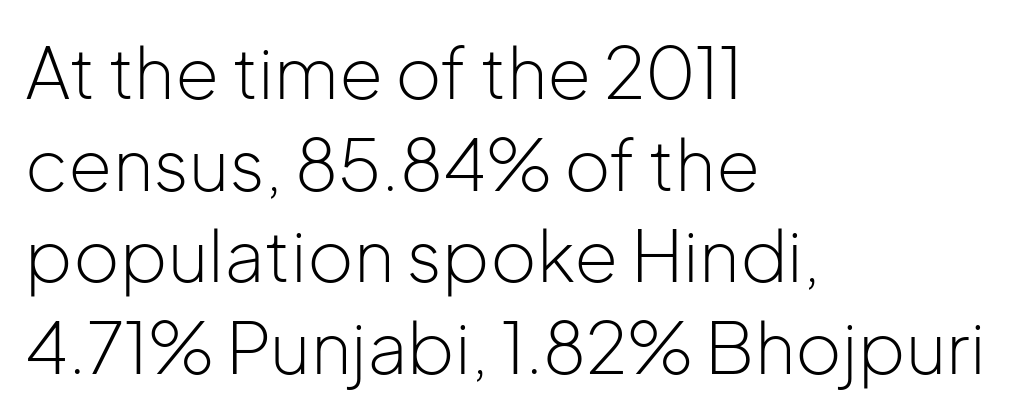
The image shows 71 px light sans-serif type, upright; set left-aligned, normal line spacing (1.29x), normal letter spacing, not underlined; low stroke contrast and a medium x-height.
